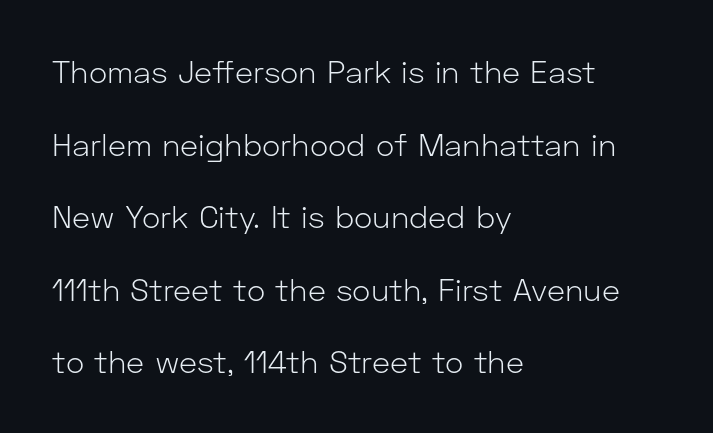
This rendering features lettering with no underline. Every character sits straight up, as roman type does. The font is comparable to plain body text, perhaps lighter. Do the characters align in a grid? No, the font is proportional. Compared with typical paragraphs, the rows here are farther apart. Visually the block forms a straight wall on the left and a jagged coastline on the right.
